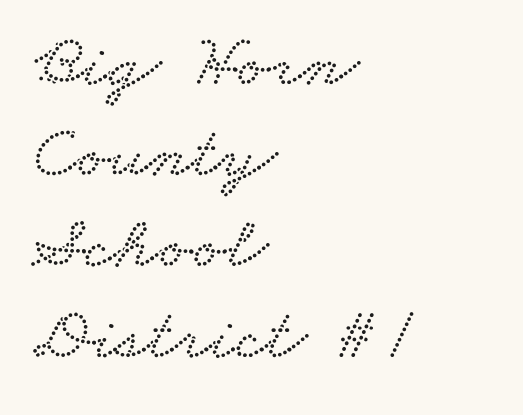
Q: Is the text underlined? A: No.
Q: How is the paragraph aligned? A: Left-aligned.
Q: Is the spacing between letters normal or unusually wide? A: Normal.
Q: Width (condensed, normal, or wide)? A: Wide.
Q: Stroke contrast? A: Low.
Q: x-height? A: Small.
Q: Monospaced? A: No.
